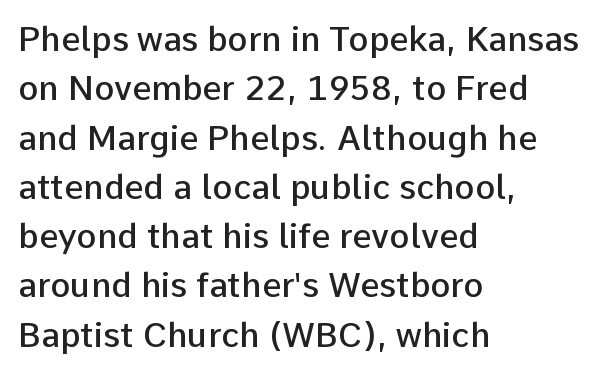
{"serif": "no", "italic": "no", "bold": "semi", "weight": "semibold", "width": "normal", "stroke_contrast": "low", "x_height": "medium", "monospaced": "no", "underline": "no", "align": "left", "line_spacing": "normal", "line_spacing_ratio": 1.45, "letter_spacing": "normal", "letter_spacing_em": 0.0, "glyph_px": 34}
